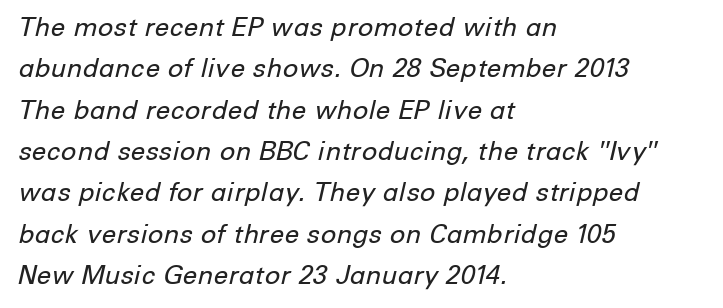
Q: Is the text bold? A: No.
Q: Is the text italic (slanted)? A: Yes, it leans right by about 12 degrees.
Q: Is the text underlined? A: No.
Q: How is the paragraph aligned? A: Left-aligned.
Q: Is the spacing between letters normal or unusually wide? A: Normal.
Q: Is the spacing between lines tight, normal or loose? A: Normal.
